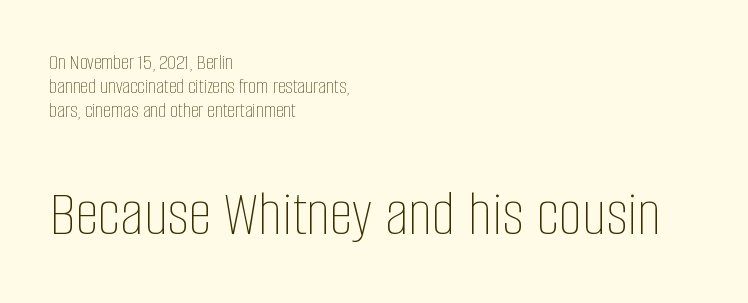
The image shows 66 px thin, condensed type, upright; set left-aligned, tight line spacing (1.09x), normal letter spacing, not underlined; the second (bottom) block is 3.0x larger; low stroke contrast and a large x-height.
